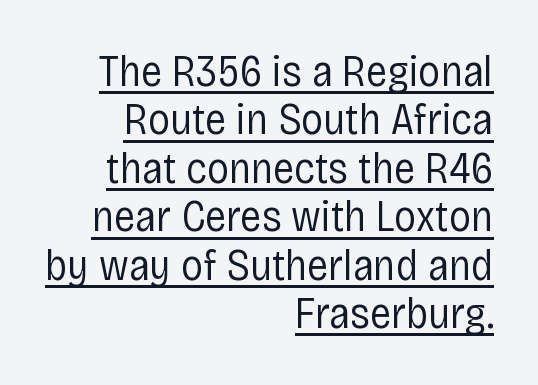
Q: Is the text bold? A: No.
Q: Is the text italic (slanted)? A: No, it is upright.
Q: Is the typeface a serif or a sans-serif typeface? A: Sans-serif.
Q: Is the text underlined? A: Yes.
Q: How is the paragraph aligned? A: Right-aligned.
Q: Is the spacing between letters normal or unusually wide? A: Normal.
Q: Is the spacing between lines tight, normal or loose? A: Tight.
Q: Width (condensed, normal, or wide)? A: Condensed.
Q: Stroke contrast? A: Low.
Q: x-height? A: Large.
Q: Monospaced? A: No.
